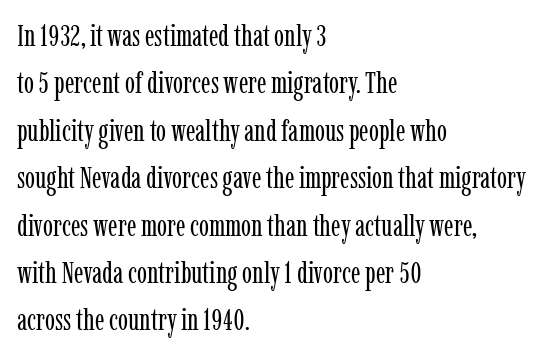
{"serif": "yes", "italic": "no", "bold": "no", "weight": "regular", "width": "condensed", "stroke_contrast": "low", "x_height": "medium", "monospaced": "no", "underline": "no", "align": "left", "line_spacing": "normal", "line_spacing_ratio": 1.58, "letter_spacing": "normal", "letter_spacing_em": 0.0, "glyph_px": 30}
